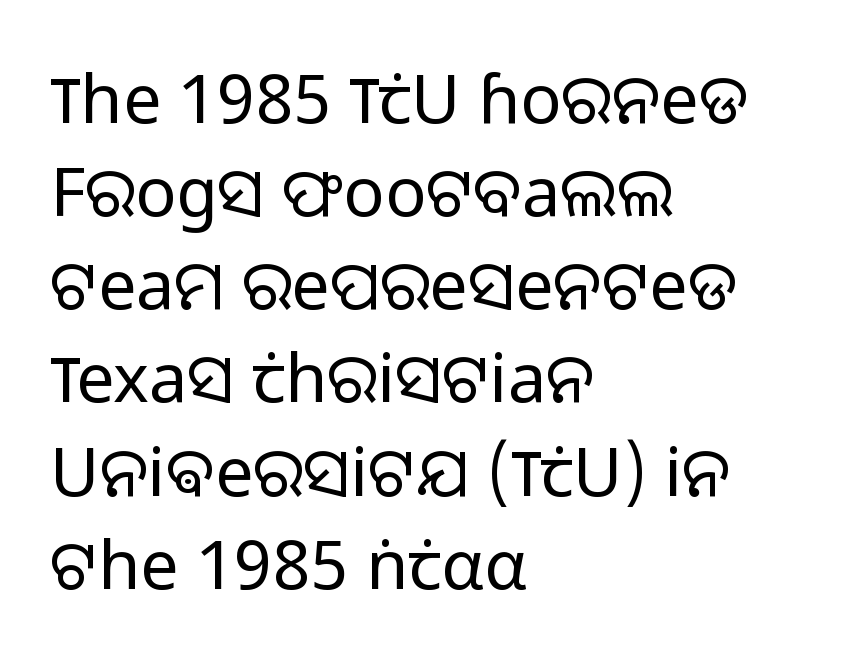
Q: Is the text bold? A: No.
Q: Is the text italic (slanted)? A: No, it is upright.
Q: Is the typeface a serif or a sans-serif typeface? A: Sans-serif.
Q: Is the text underlined? A: No.
Q: How is the paragraph aligned? A: Left-aligned.
Q: Is the spacing between letters normal or unusually wide? A: Normal.
Q: Is the spacing between lines tight, normal or loose? A: Normal.
Q: Width (condensed, normal, or wide)? A: Normal.
Q: Stroke contrast? A: Low.
Q: x-height? A: Medium.
Q: Monospaced? A: No.
